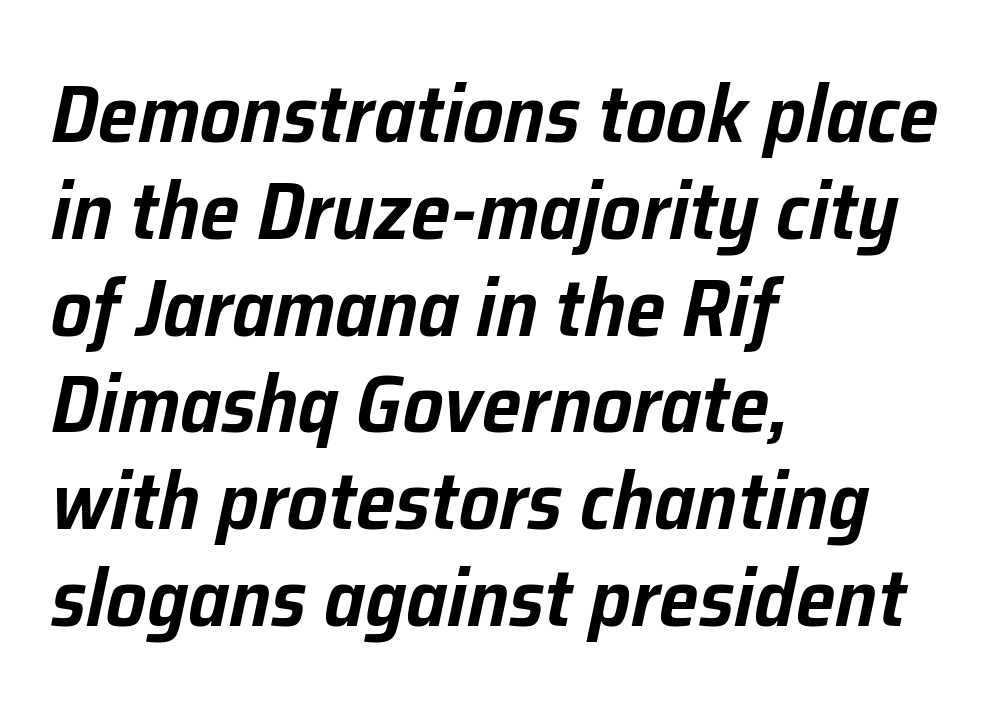
A typesetter would call this zero additional tracking. Proportional: the letters do not fall into vertical columns. Typeset ragged right — the left edge is the straight one. The axis of the letterforms is tilted away from vertical.
